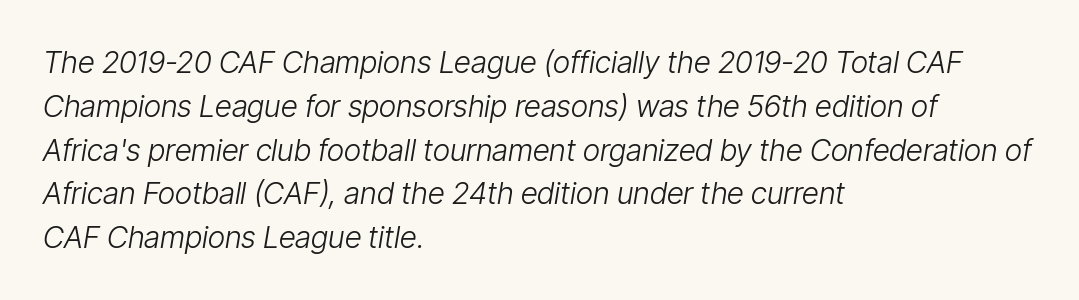
Caption: standard tracking, unaltered. The specimen omits any rule beneath the text block's lines. This sample is left-justified, so line endings fall wherever the words run out. Leading: standard. Varying glyph widths throughout — classic text-font behaviour.
